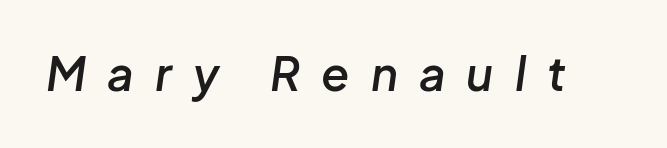
{"italic": "yes", "lean": "right", "slant_degrees": 8, "bold": "semi", "weight": "semibold", "width": "normal", "stroke_contrast": "low", "x_height": "medium", "monospaced": "no", "underline": "no", "letter_spacing": "wide", "letter_spacing_em": 0.46, "glyph_px": 46}
